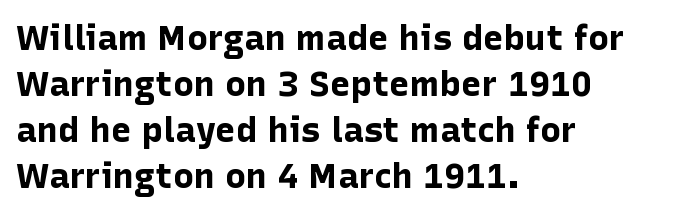
Q: Is the text bold? A: Yes.
Q: Is the text italic (slanted)? A: No, it is upright.
Q: Is the typeface a serif or a sans-serif typeface? A: Sans-serif.
Q: Is the text underlined? A: No.
Q: How is the paragraph aligned? A: Left-aligned.
Q: Is the spacing between letters normal or unusually wide? A: Normal.
Q: Is the spacing between lines tight, normal or loose? A: Normal.
Q: Width (condensed, normal, or wide)? A: Normal.
Q: Stroke contrast? A: Low.
Q: x-height? A: Medium.
Q: Monospaced? A: No.
